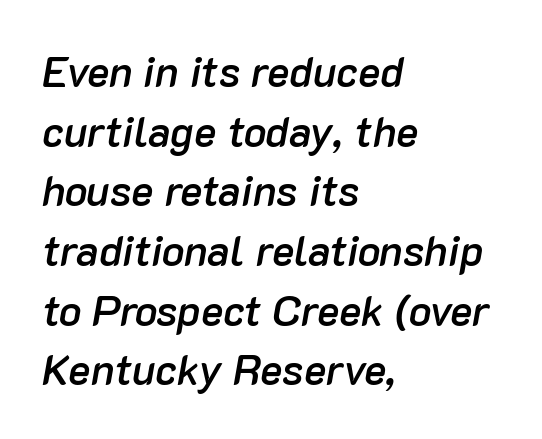
The image shows 42 px semibold type, italic (leaning right); set left-aligned, normal line spacing (1.42x), normal letter spacing, not underlined; low stroke contrast and a medium x-height.
